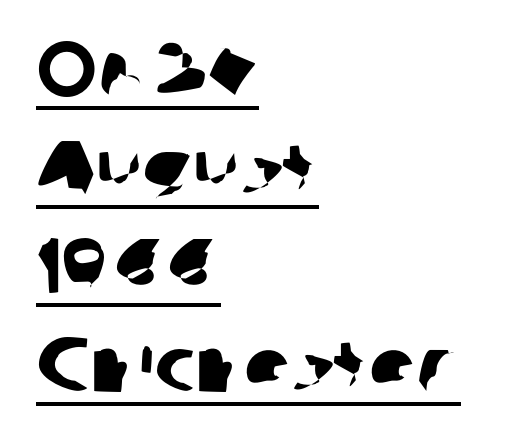
{"serif": "no", "width": "normal", "stroke_contrast": "low", "x_height": "medium", "monospaced": "no", "underline": "yes", "align": "left", "line_spacing": "normal", "line_spacing_ratio": 1.28, "letter_spacing": "normal", "letter_spacing_em": 0.0, "glyph_px": 77}
